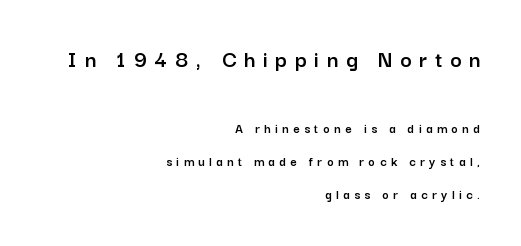
Q: Is the text italic (slanted)? A: No, it is upright.
Q: Is the text underlined? A: No.
Q: How is the paragraph aligned? A: Right-aligned.
Q: Is the spacing between letters normal or unusually wide? A: Unusually wide.
Q: Is the spacing between lines tight, normal or loose? A: Loose.
Q: Which block of text is set in a larger size, the first (top) or the second (bottom)? A: The first (top) one.
